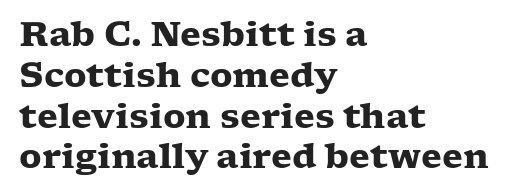
{"serif": "yes", "italic": "no", "bold": "yes", "weight": "heavy", "width": "wide", "stroke_contrast": "low", "x_height": "medium", "monospaced": "no", "underline": "no", "align": "left", "line_spacing_ratio": 1.2, "letter_spacing": "normal", "letter_spacing_em": 0.0, "glyph_px": 34}
